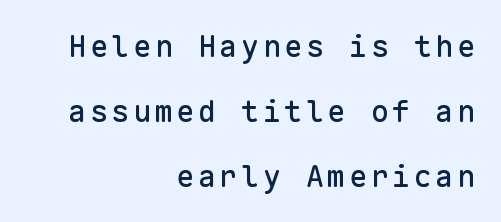
Is this a fixed-width face? Yes — each glyph sits in an identical cell. Horizontal bands of white between lines are thick stripes. The strip under each line holds only bare page. The designer went with a sans here, leaving each stem footless. Caption: multi-line text, flush right, ragged left. Characters remain perfectly vertical along every line.
